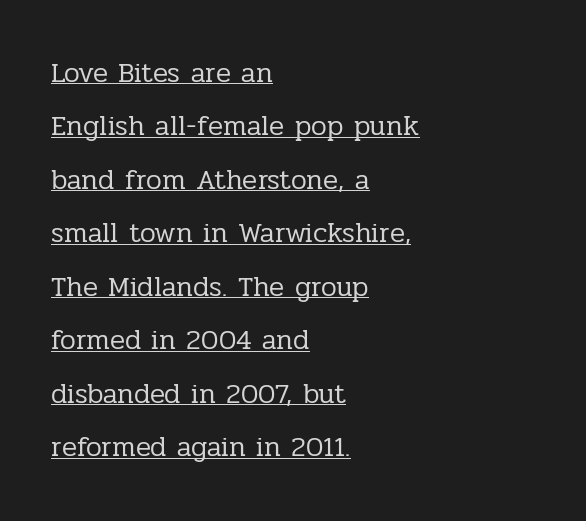
Q: Is the text bold? A: No.
Q: Is the text italic (slanted)? A: No, it is upright.
Q: Is the typeface a serif or a sans-serif typeface? A: Serif.
Q: Is the text underlined? A: Yes.
Q: How is the paragraph aligned? A: Left-aligned.
Q: Is the spacing between letters normal or unusually wide? A: Normal.
Q: Is the spacing between lines tight, normal or loose? A: Loose.
Q: Width (condensed, normal, or wide)? A: Normal.
Q: Stroke contrast? A: Low.
Q: x-height? A: Medium.
Q: Monospaced? A: No.
